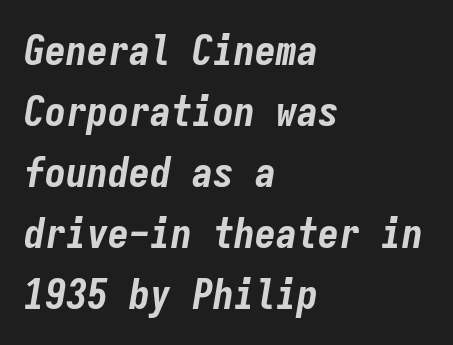
Horizontally, the lines are justified to the leading edge only. One glance says typical: line gaps are just what's usual. Honestly, there is no underline to notice here at all. Between one letter and the next there's only the usual sliver of space.
